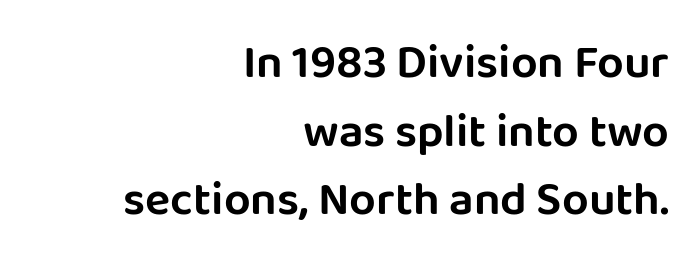
Q: Is the text italic (slanted)? A: No, it is upright.
Q: Is the typeface a serif or a sans-serif typeface? A: Sans-serif.
Q: Is the text underlined? A: No.
Q: How is the paragraph aligned? A: Right-aligned.
Q: Is the spacing between letters normal or unusually wide? A: Normal.
Q: Is the spacing between lines tight, normal or loose? A: Normal.
Q: Width (condensed, normal, or wide)? A: Normal.
Q: Stroke contrast? A: Low.
Q: x-height? A: Large.
Q: Monospaced? A: No.
